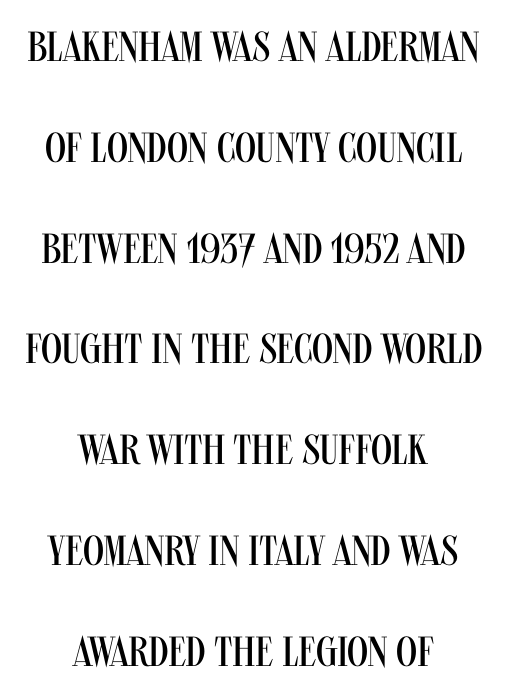
Observe the ordinary spacing: letters are neighbours, not strangers. In terms of leading, this rendering errs on the spacious side. Nobody drew a line under any word here. The text was rendered using a sans face with plain stroke endings.
